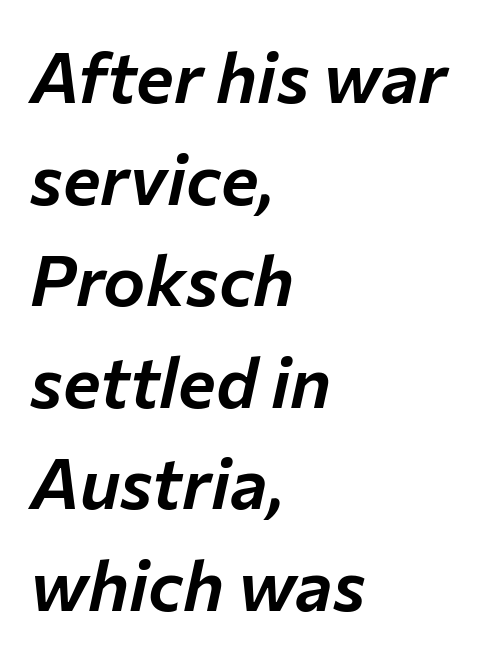
The image shows 71 px text type, italic (leaning right); set left-aligned, normal line spacing (1.43x), normal letter spacing, not underlined; low stroke contrast and a medium x-height.
